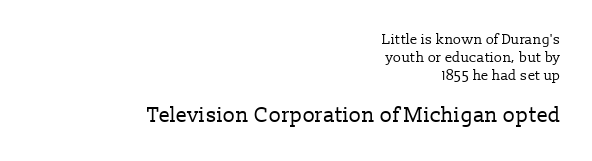
{"italic": "no", "bold": "no", "underline": "no", "align": "right", "line_spacing": "normal", "line_spacing_ratio": 1.3, "letter_spacing": "normal", "letter_spacing_em": 0.0, "larger_block": "second", "size_ratio": 1.5, "glyph_px": 21}
